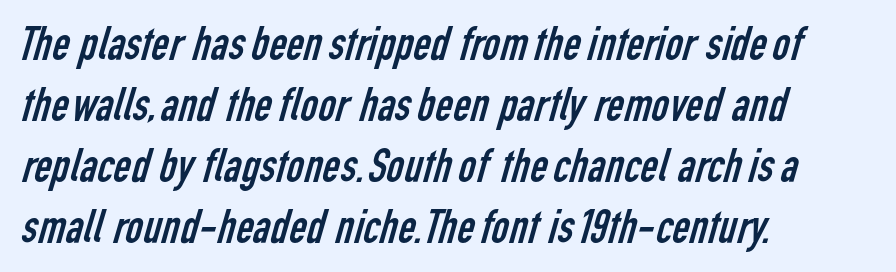
The image shows 48 px regular-weight, condensed sans-serif type; set left-aligned, normal line spacing (1.27x), normal letter spacing, not underlined; low stroke contrast and a medium x-height.
